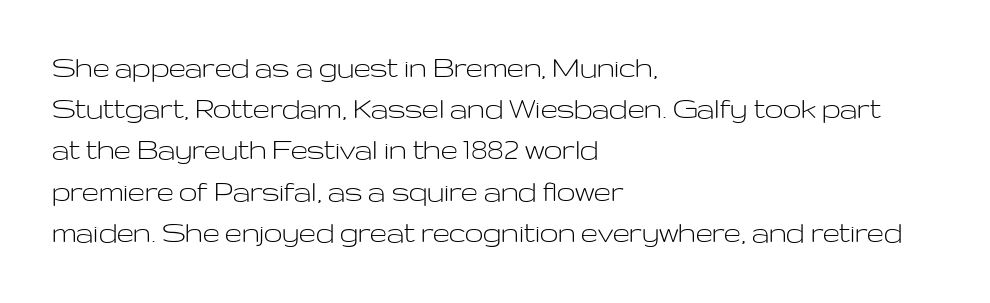
The image shows 33 px light, wide sans-serif type, upright; set left-aligned, normal line spacing (1.25x), normal letter spacing, not underlined; low stroke contrast and a medium x-height.
